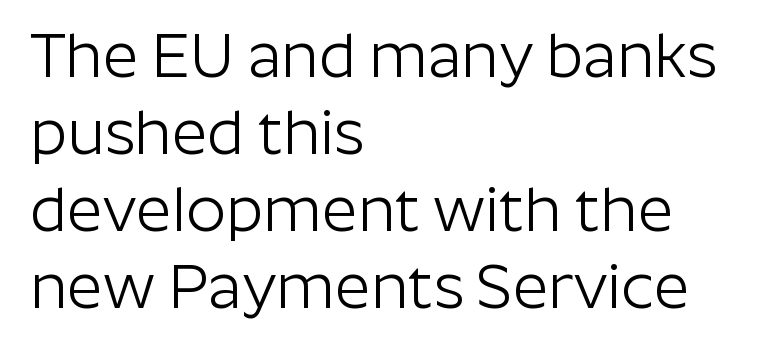
Q: Is the text bold? A: No.
Q: Is the text italic (slanted)? A: No, it is upright.
Q: Is the typeface a serif or a sans-serif typeface? A: Sans-serif.
Q: Is the text underlined? A: No.
Q: How is the paragraph aligned? A: Left-aligned.
Q: Is the spacing between letters normal or unusually wide? A: Normal.
Q: Width (condensed, normal, or wide)? A: Normal.
Q: Stroke contrast? A: Low.
Q: x-height? A: Medium.
Q: Monospaced? A: No.
